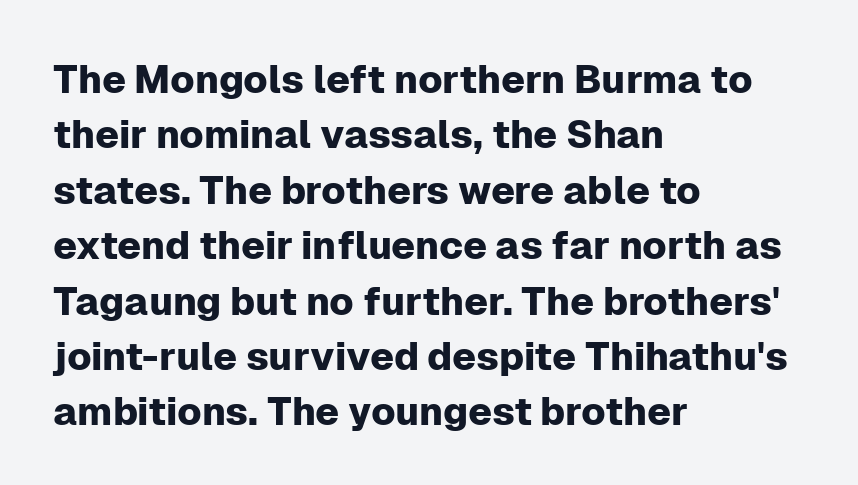
Q: Is the text italic (slanted)? A: No, it is upright.
Q: Is the typeface a serif or a sans-serif typeface? A: Sans-serif.
Q: Is the text underlined? A: No.
Q: How is the paragraph aligned? A: Left-aligned.
Q: Is the spacing between letters normal or unusually wide? A: Normal.
Q: Is the spacing between lines tight, normal or loose? A: Normal.
Q: Width (condensed, normal, or wide)? A: Normal.
Q: Stroke contrast? A: Low.
Q: x-height? A: Medium.
Q: Monospaced? A: No.
